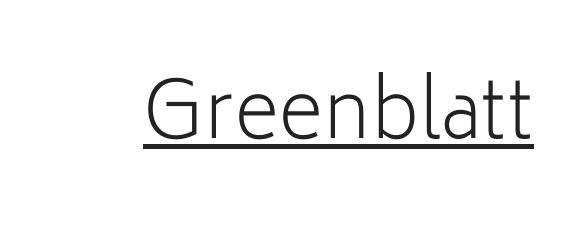
{"serif": "no", "italic": "no", "bold": "no", "weight": "light", "width": "normal", "stroke_contrast": "low", "x_height": "medium", "monospaced": "no", "underline": "yes", "letter_spacing": "normal", "letter_spacing_em": 0.0, "glyph_px": 78}
